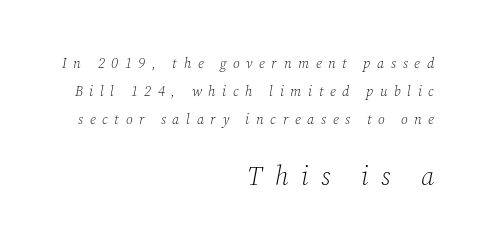
{"italic": "yes", "lean": "right", "slant_degrees": 12, "bold": "no", "underline": "no", "align": "right", "line_spacing": "loose", "line_spacing_ratio": 2.0, "letter_spacing": "wide", "letter_spacing_em": 0.48, "larger_block": "second", "size_ratio": 1.86, "glyph_px": 26}
